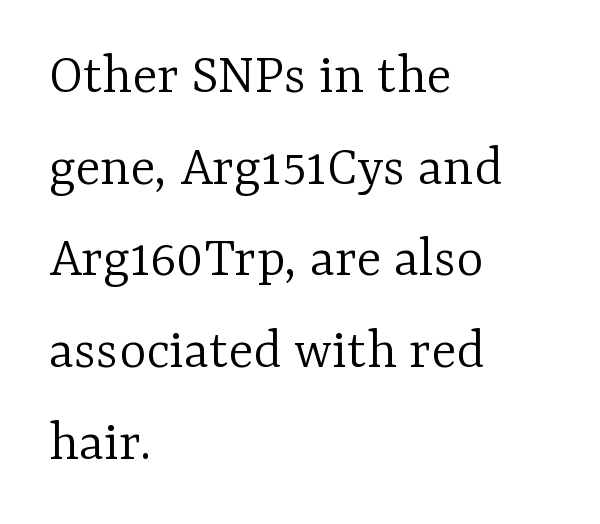
The image shows 58 px light serif type, upright; set left-aligned, normal line spacing (1.58x), normal letter spacing, not underlined; low stroke contrast and a medium x-height.
